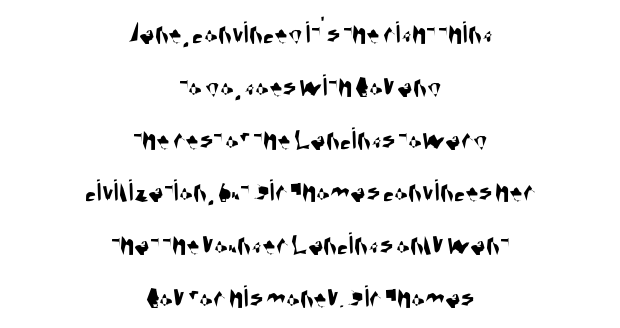
The image shows 32 px condensed sans-serif type; set centered, normal line spacing (1.65x), normal letter spacing, not underlined; medium stroke contrast and a large x-height.
